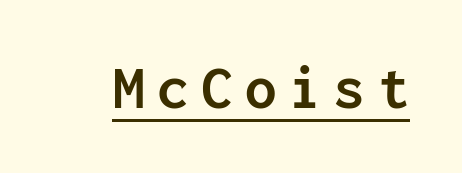
Q: Is the text bold? A: Yes.
Q: Is the text italic (slanted)? A: No, it is upright.
Q: Is the typeface a serif or a sans-serif typeface? A: Sans-serif.
Q: Is the text underlined? A: Yes.
Q: Is the spacing between letters normal or unusually wide? A: Unusually wide.
Q: Width (condensed, normal, or wide)? A: Normal.
Q: Stroke contrast? A: Low.
Q: x-height? A: Medium.
Q: Monospaced? A: Yes.
